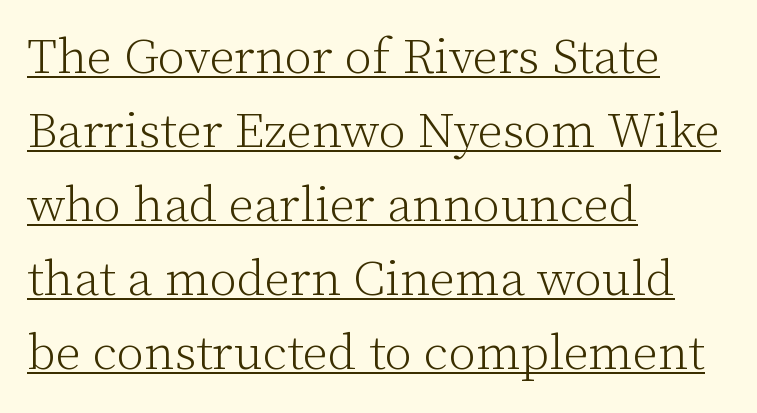
Q: Is the text bold? A: No.
Q: Is the text italic (slanted)? A: No, it is upright.
Q: Is the typeface a serif or a sans-serif typeface? A: Serif.
Q: Is the text underlined? A: Yes.
Q: How is the paragraph aligned? A: Left-aligned.
Q: Is the spacing between letters normal or unusually wide? A: Normal.
Q: Is the spacing between lines tight, normal or loose? A: Normal.
Q: Width (condensed, normal, or wide)? A: Normal.
Q: Stroke contrast? A: Low.
Q: x-height? A: Medium.
Q: Monospaced? A: No.
